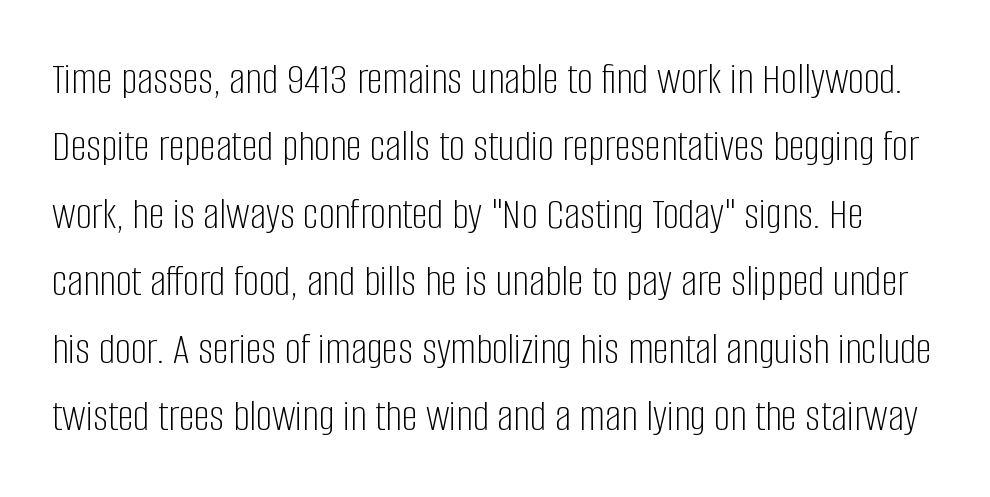
Q: Is the text bold? A: No.
Q: Is the text italic (slanted)? A: No, it is upright.
Q: Is the typeface a serif or a sans-serif typeface? A: Sans-serif.
Q: Is the text underlined? A: No.
Q: Is the spacing between letters normal or unusually wide? A: Normal.
Q: Is the spacing between lines tight, normal or loose? A: Normal.
Q: Width (condensed, normal, or wide)? A: Condensed.
Q: Stroke contrast? A: Low.
Q: x-height? A: Large.
Q: Monospaced? A: No.
